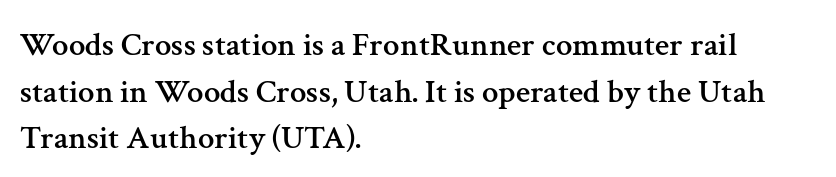
The image shows 33 px serif type, upright; set left-aligned, normal line spacing (1.41x), normal letter spacing, not underlined; medium stroke contrast and a medium x-height.
